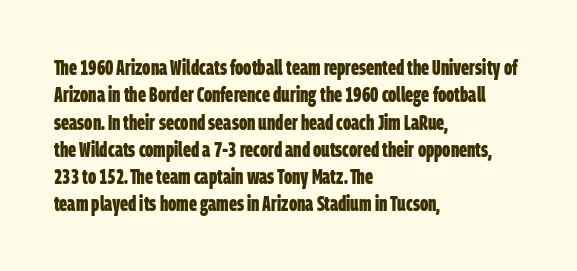
The image shows 21 px bold type; set left-aligned, normal line spacing (1.3x), normal letter spacing, not underlined.
